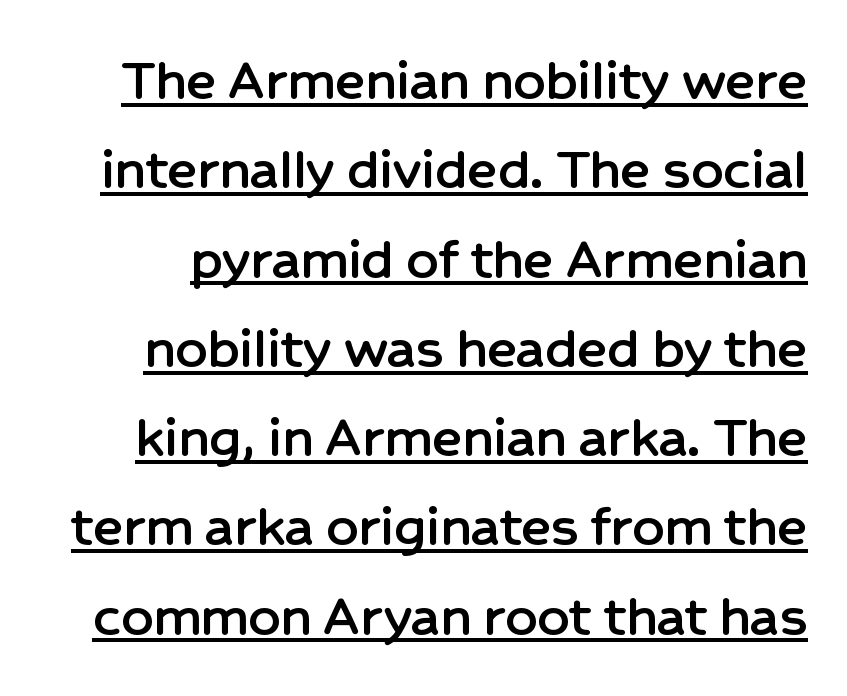
Here the glyphs are tracked normally, forming tight word shapes. Like a heading marked for emphasis, these lines bear an underscore. Do the characters align in a grid? No, the font is proportional. This sample uses a sans-serif face.
